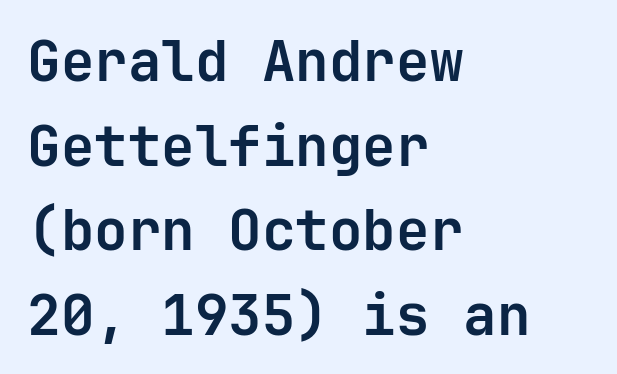
Q: Is the text bold? A: Yes.
Q: Is the text italic (slanted)? A: No, it is upright.
Q: Is the typeface a serif or a sans-serif typeface? A: Sans-serif.
Q: Is the text underlined? A: No.
Q: How is the paragraph aligned? A: Left-aligned.
Q: Is the spacing between letters normal or unusually wide? A: Normal.
Q: Is the spacing between lines tight, normal or loose? A: Normal.
Q: Width (condensed, normal, or wide)? A: Normal.
Q: Stroke contrast? A: Low.
Q: x-height? A: Medium.
